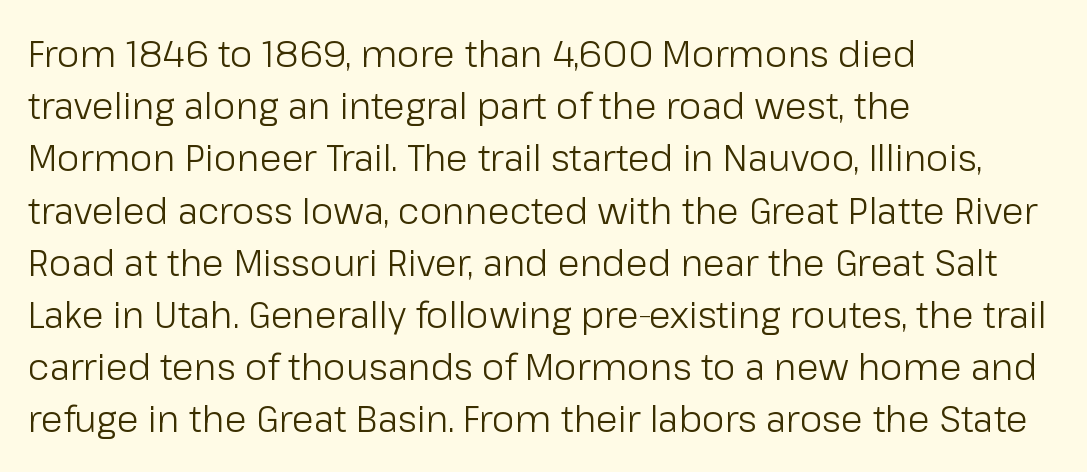
Q: Is the text bold? A: No.
Q: Is the text italic (slanted)? A: No, it is upright.
Q: Is the typeface a serif or a sans-serif typeface? A: Sans-serif.
Q: Is the text underlined? A: No.
Q: How is the paragraph aligned? A: Left-aligned.
Q: Is the spacing between letters normal or unusually wide? A: Normal.
Q: Is the spacing between lines tight, normal or loose? A: Normal.
Q: Width (condensed, normal, or wide)? A: Normal.
Q: Stroke contrast? A: Low.
Q: x-height? A: Medium.
Q: Monospaced? A: No.
